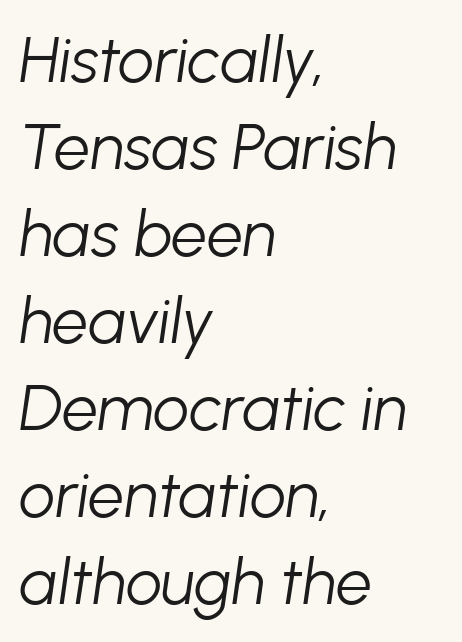
Each row of text sits above clean, open space. You could call the tracking neutral — neither tight nor loose. This rendering uses left alignment, leaving the right contour irregular. Think of a printed novel: that variable character pitch is what you see here. No heavy texture on the line: the type isn't bold.
